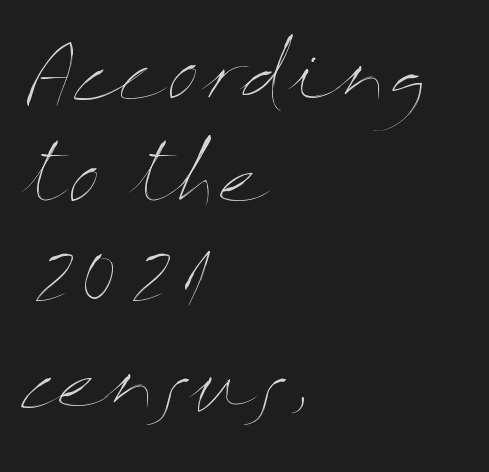
Q: Is the text bold? A: No.
Q: Is the text italic (slanted)? A: Yes.
Q: Is the text underlined? A: No.
Q: How is the paragraph aligned? A: Left-aligned.
Q: Is the spacing between letters normal or unusually wide? A: Normal.
Q: Is the spacing between lines tight, normal or loose? A: Normal.
Q: Width (condensed, normal, or wide)? A: Wide.
Q: Stroke contrast? A: Medium.
Q: x-height? A: Medium.
Q: Monospaced? A: No.
